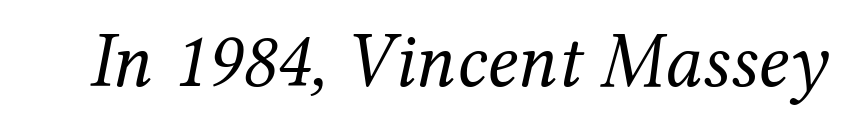
Nobody drew a line under any word here. Varying glyph widths throughout — classic text-font behaviour. Old-style or modern, the face here clearly has serifs. In terms of posture, this sample is oblique. Nothing unusual about the tracking: characters are spaced as the font intends. The weight would be labelled regular, book, light, or lighter still.
